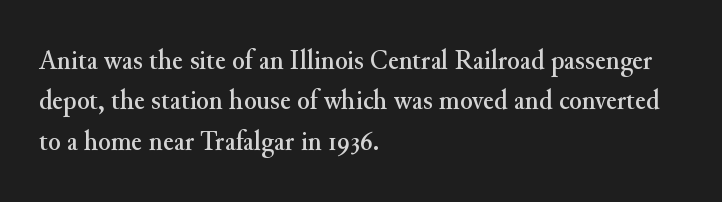
Q: Is the text italic (slanted)? A: No, it is upright.
Q: Is the typeface a serif or a sans-serif typeface? A: Serif.
Q: Is the text underlined? A: No.
Q: How is the paragraph aligned? A: Left-aligned.
Q: Is the spacing between letters normal or unusually wide? A: Normal.
Q: Is the spacing between lines tight, normal or loose? A: Normal.
Q: Width (condensed, normal, or wide)? A: Normal.
Q: Stroke contrast? A: Medium.
Q: x-height? A: Small.
Q: Monospaced? A: No.
